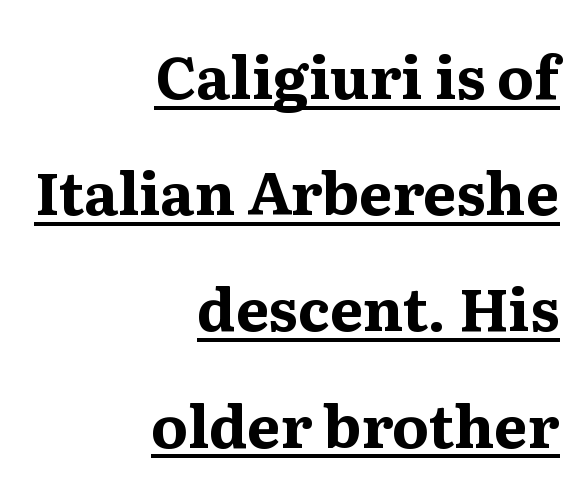
The image shows 59 px bold serif type, upright; set right-aligned, loose line spacing (1.97x), normal letter spacing, underlined; medium stroke contrast and a medium x-height.
